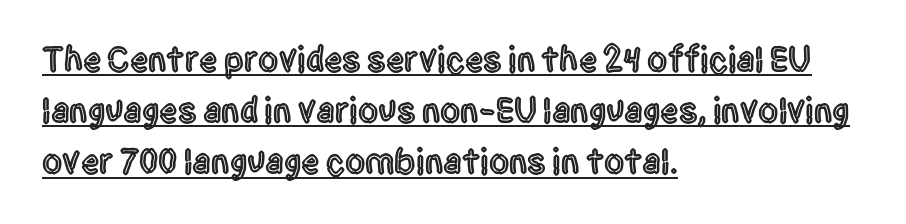
Normally led — the rows are evenly, conventionally spaced. Do the letters lean? They stand straight. Check the space under the baseline: a stroke is drawn there. The glyphs in this specimen are sans serif. Look at the tracking — it's just the regular setting, nothing added.
